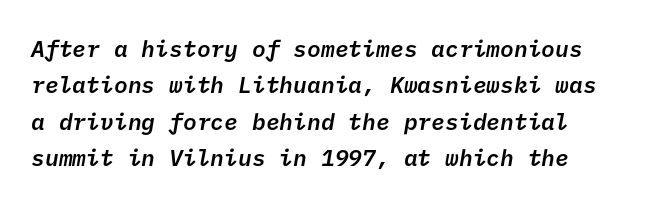
The rendering uses a semibold face; strokes are thickened but not to full bold. Has an underline been added? It has not. Characters follow at the spacing the type designer built in. The space between consecutive lines is moderate.
